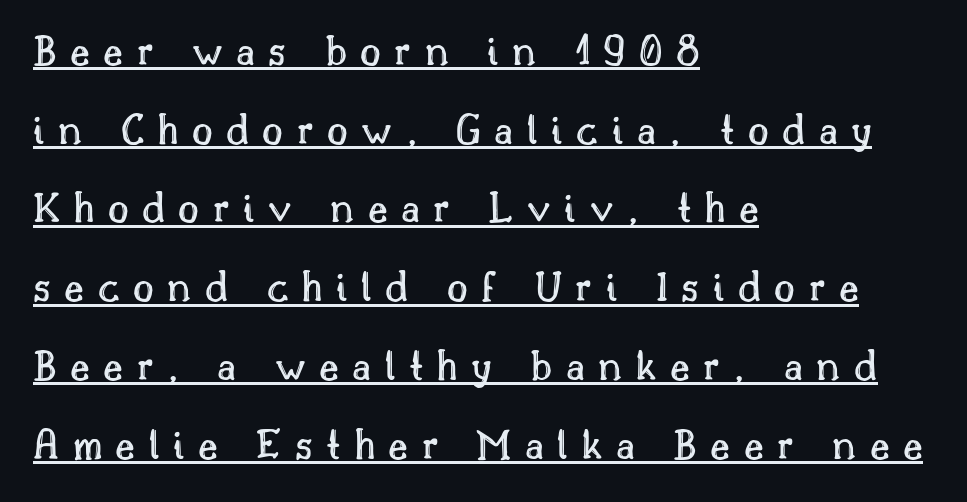
Q: Is the text italic (slanted)? A: No, it is upright.
Q: Is the text underlined? A: Yes.
Q: How is the paragraph aligned? A: Left-aligned.
Q: Is the spacing between letters normal or unusually wide? A: Unusually wide.
Q: Width (condensed, normal, or wide)? A: Normal.
Q: x-height? A: Small.
Q: Monospaced? A: No.
